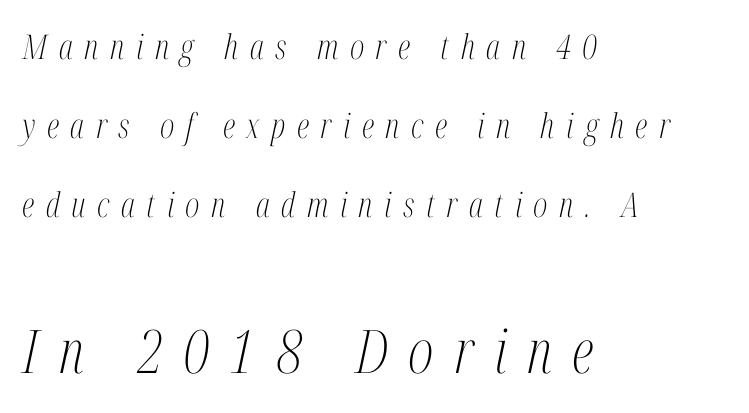
{"serif": "yes", "italic": "yes", "lean": "right", "slant_degrees": 12, "bold": "no", "weight": "light", "width": "condensed", "stroke_contrast": "medium", "x_height": "medium", "monospaced": "no", "underline": "no", "align": "left", "line_spacing": "loose", "line_spacing_ratio": 2.33, "letter_spacing": "wide", "letter_spacing_em": 0.34, "larger_block": "second", "size_ratio": 1.76, "glyph_px": 60}
